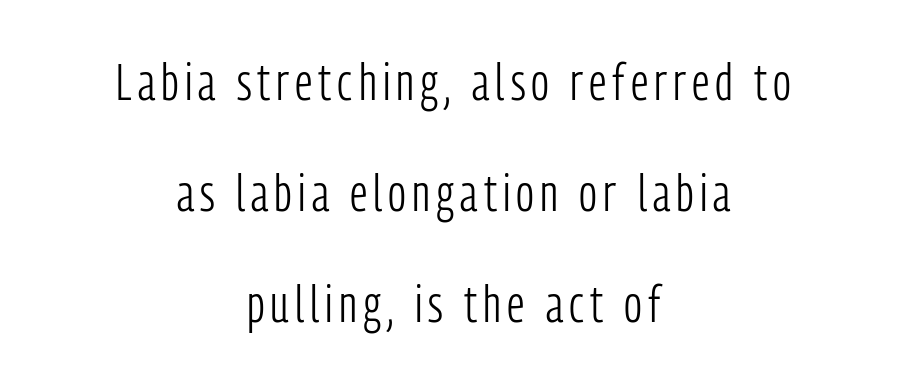
The image shows 51 px light, condensed sans-serif type, upright; set centered, loose line spacing (2.18x), not underlined; low stroke contrast and a medium x-height.
